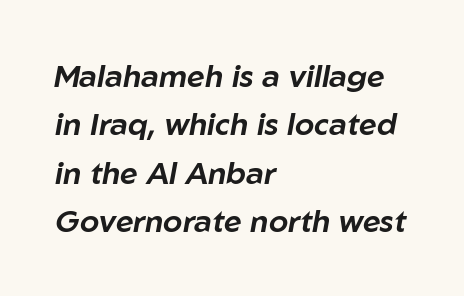
Q: Is the text italic (slanted)? A: Yes, it leans right by about 10 degrees.
Q: Is the text underlined? A: No.
Q: How is the paragraph aligned? A: Left-aligned.
Q: Is the spacing between letters normal or unusually wide? A: Normal.
Q: Is the spacing between lines tight, normal or loose? A: Normal.
Q: Width (condensed, normal, or wide)? A: Normal.
Q: Stroke contrast? A: Low.
Q: x-height? A: Medium.
Q: Monospaced? A: No.
